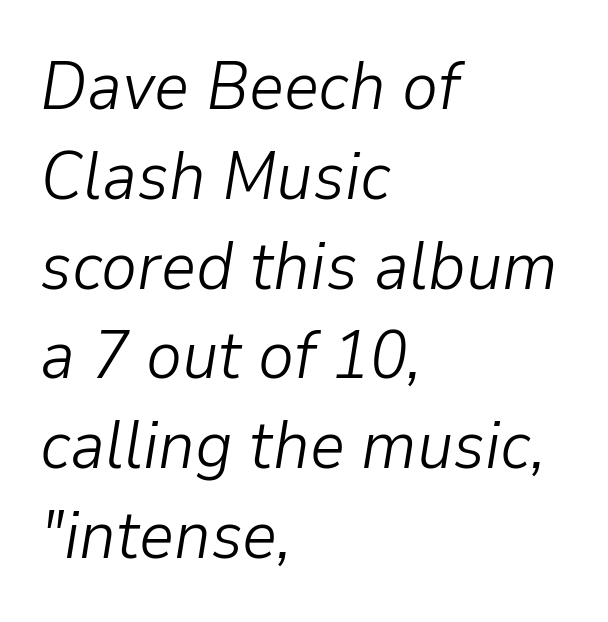
{"italic": "yes", "lean": "right", "slant_degrees": 9, "bold": "no", "weight": "light", "width": "normal", "stroke_contrast": "low", "x_height": "medium", "monospaced": "no", "underline": "no", "align": "left", "line_spacing": "normal", "line_spacing_ratio": 1.32, "letter_spacing": "normal", "letter_spacing_em": 0.0, "glyph_px": 68}
